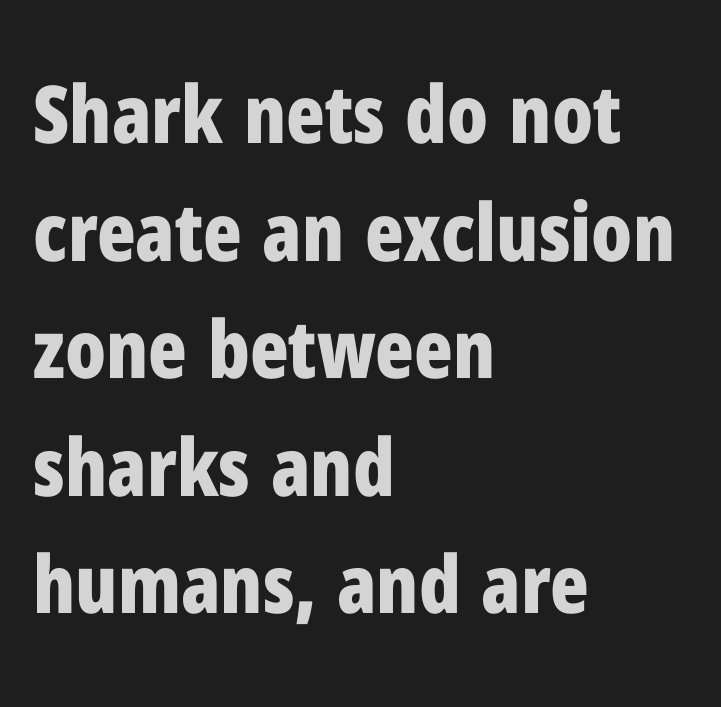
{"serif": "no", "italic": "no", "bold": "yes", "weight": "bold", "width": "condensed", "stroke_contrast": "low", "x_height": "medium", "monospaced": "no", "underline": "no", "align": "left", "line_spacing": "normal", "line_spacing_ratio": 1.47, "letter_spacing": "normal", "letter_spacing_em": 0.0, "glyph_px": 80}
